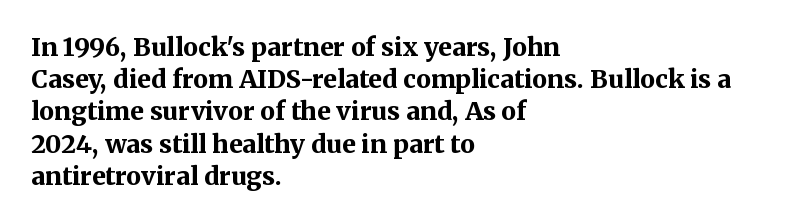
The lines sit at an ordinary, default distance from one another. Italic? Not at all — the glyphs are vertical. This rendering leaves character spacing at its baseline value. A student would call this left alignment; a typographer would say flush left, rag right.
